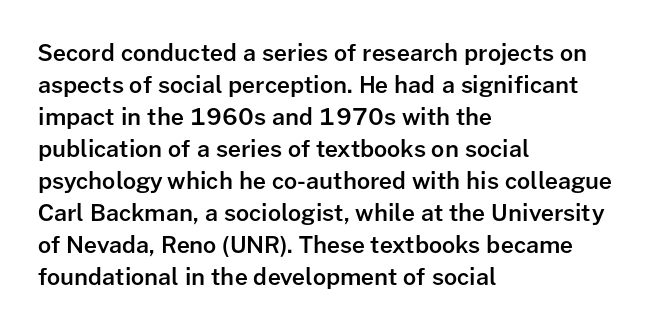
Q: Is the text bold? A: Semi-bold.
Q: Is the text italic (slanted)? A: No, it is upright.
Q: Is the text underlined? A: No.
Q: How is the paragraph aligned? A: Left-aligned.
Q: Is the spacing between letters normal or unusually wide? A: Normal.
Q: Is the spacing between lines tight, normal or loose? A: Normal.
